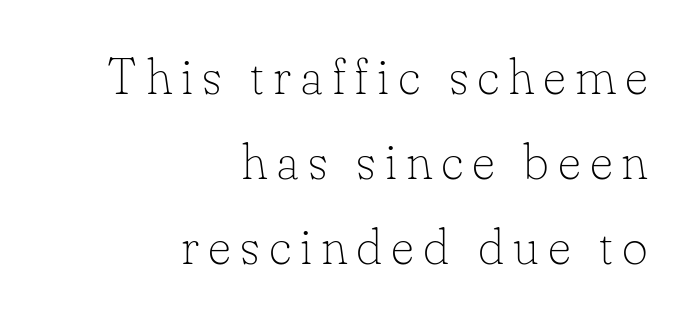
Characters remain perfectly vertical along every line. A normal amount of white space separates one row of letters from the next. Is the type heavy? It reads as light-to-regular instead. Typeset ragged left — the right edge is the straight one. Stroke terminals: seriffed.
